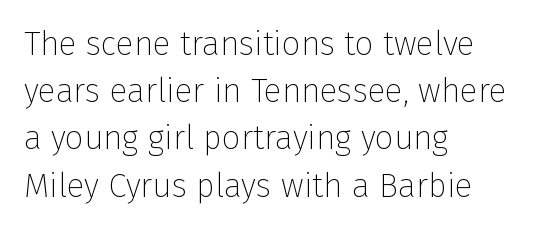
{"serif": "no", "italic": "no", "bold": "no", "weight": "thin", "width": "normal", "stroke_contrast": "low", "x_height": "medium", "monospaced": "no", "underline": "no", "align": "left", "line_spacing": "normal", "line_spacing_ratio": 1.43, "letter_spacing": "normal", "letter_spacing_em": 0.0, "glyph_px": 33}
